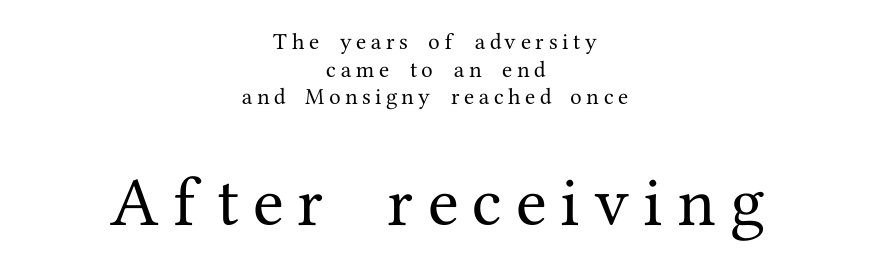
{"serif": "yes", "italic": "no", "width": "normal", "stroke_contrast": "medium", "x_height": "medium", "monospaced": "no", "underline": "no", "align": "center", "line_spacing_ratio": 1.2, "letter_spacing": "wide", "letter_spacing_em": 0.2, "larger_block": "second", "size_ratio": 3.04, "glyph_px": 70}
